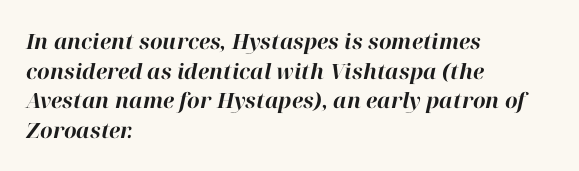
The image shows 21 px bold type, italic (leaning right); set left-aligned, normal line spacing (1.41x), normal letter spacing, not underlined.
